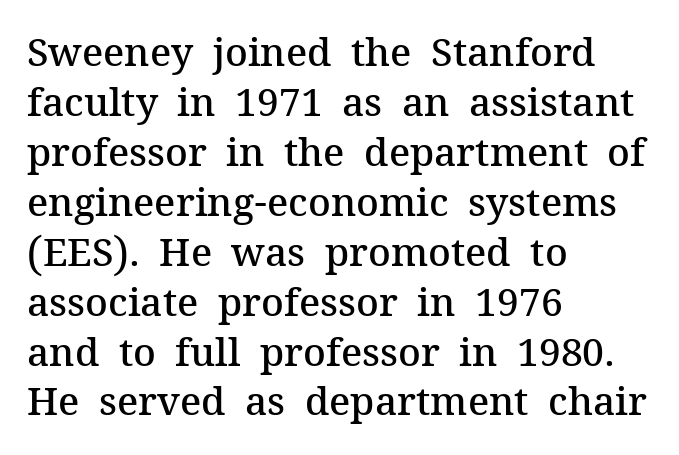
Q: Is the text bold? A: Semi-bold.
Q: Is the text italic (slanted)? A: No, it is upright.
Q: Is the typeface a serif or a sans-serif typeface? A: Serif.
Q: Is the text underlined? A: No.
Q: How is the paragraph aligned? A: Left-aligned.
Q: Is the spacing between letters normal or unusually wide? A: Normal.
Q: Is the spacing between lines tight, normal or loose? A: Normal.
Q: Width (condensed, normal, or wide)? A: Normal.
Q: Stroke contrast? A: Medium.
Q: x-height? A: Medium.
Q: Monospaced? A: No.
